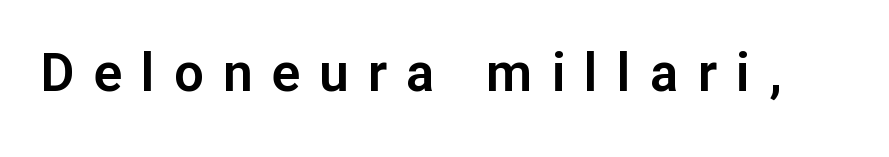
The lettering stays uniformly vertical, giving the passage a roman look. These lines have a slow, spaced-out rhythm from letter to letter. These lines are rendered in a variable-pitch font. Nobody drew a line under any word here. Are there feet on the stems? There aren't — it's a sans.
